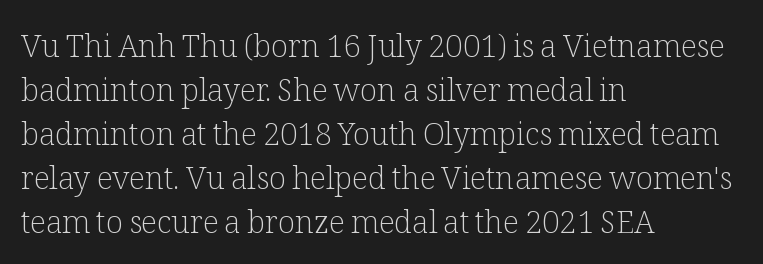
{"serif": "yes", "italic": "no", "bold": "no", "weight": "light", "width": "normal", "stroke_contrast": "low", "x_height": "medium", "monospaced": "no", "underline": "no", "align": "left", "line_spacing": "normal", "line_spacing_ratio": 1.42, "letter_spacing": "normal", "letter_spacing_em": 0.0, "glyph_px": 31}
